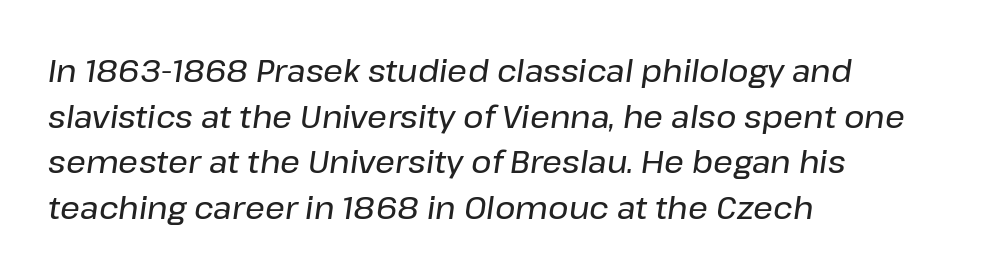
{"italic": "yes", "lean": "right", "slant_degrees": 8, "width": "normal", "stroke_contrast": "low", "x_height": "medium", "monospaced": "no", "underline": "no", "align": "left", "line_spacing": "normal", "line_spacing_ratio": 1.47, "letter_spacing": "normal", "letter_spacing_em": 0.0, "glyph_px": 31}
